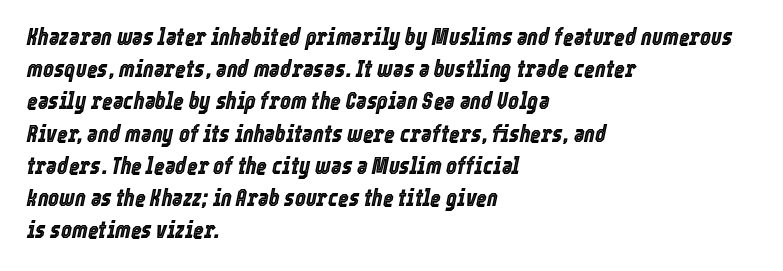
The image shows 23 px text type, italic (leaning right); set left-aligned, normal line spacing (1.4x), normal letter spacing, not underlined.
